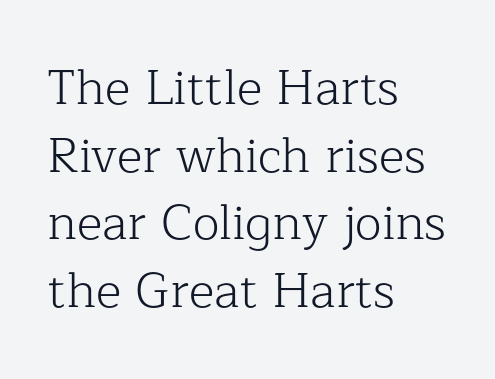
Q: Is the text bold? A: No.
Q: Is the text italic (slanted)? A: No, it is upright.
Q: Is the typeface a serif or a sans-serif typeface? A: Serif.
Q: Is the text underlined? A: No.
Q: How is the paragraph aligned? A: Left-aligned.
Q: Is the spacing between letters normal or unusually wide? A: Normal.
Q: Is the spacing between lines tight, normal or loose? A: Normal.
Q: Width (condensed, normal, or wide)? A: Normal.
Q: Stroke contrast? A: Low.
Q: x-height? A: Medium.
Q: Monospaced? A: No.
